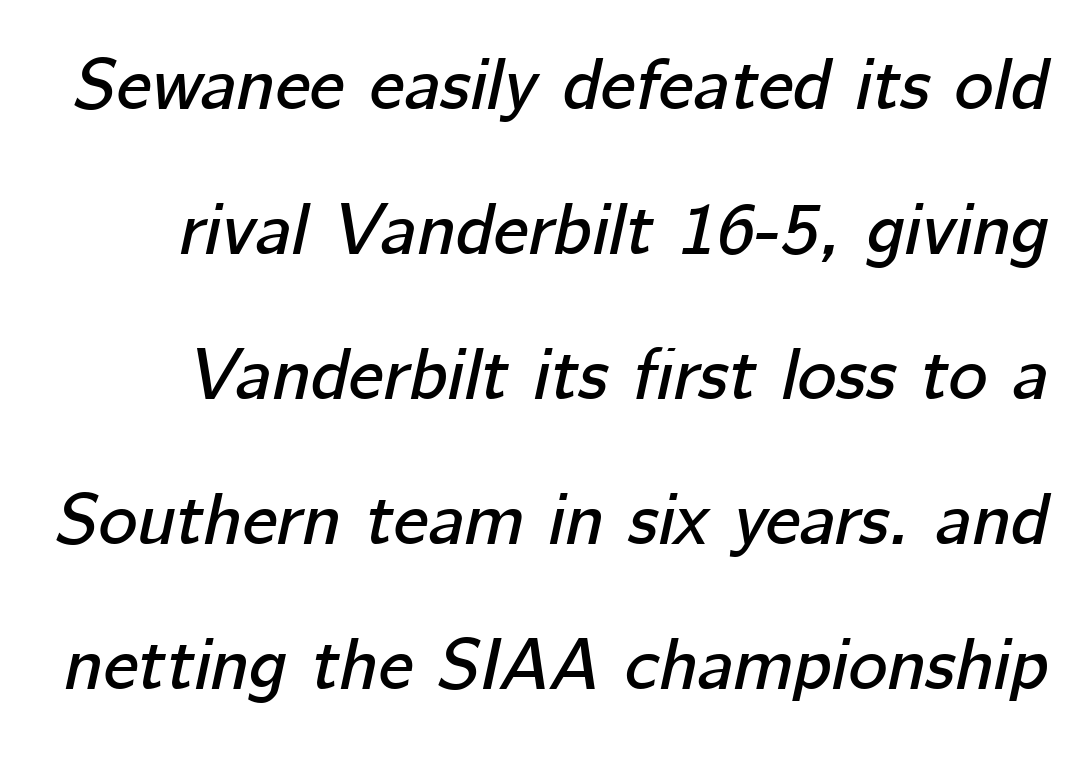
Q: Is the text italic (slanted)? A: Yes, it leans right by about 12 degrees.
Q: Is the text underlined? A: No.
Q: Is the spacing between letters normal or unusually wide? A: Normal.
Q: Is the spacing between lines tight, normal or loose? A: Loose.
Q: Width (condensed, normal, or wide)? A: Normal.
Q: Stroke contrast? A: Low.
Q: x-height? A: Medium.
Q: Monospaced? A: No.
